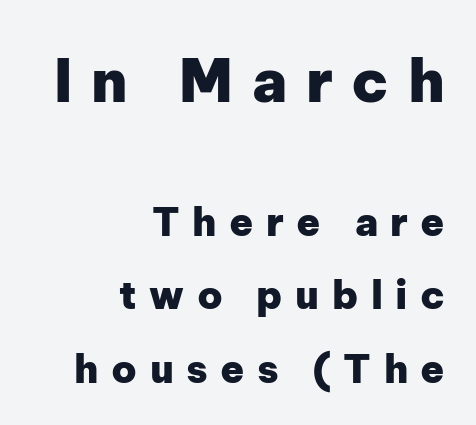
{"serif": "no", "italic": "no", "bold": "yes", "weight": "heavy", "width": "normal", "stroke_contrast": "low", "x_height": "medium", "monospaced": "no", "underline": "no", "align": "right", "line_spacing_ratio": 1.88, "letter_spacing": "wide", "letter_spacing_em": 0.32, "larger_block": "first", "size_ratio": 1.51, "glyph_px": 59}
